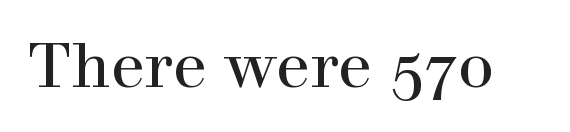
I'd call this a serif setting — the letters wear small feet. Default kerning and tracking; the words read as compact shapes. These lines are rendered in a variable-pitch font. Posture: vertical.
